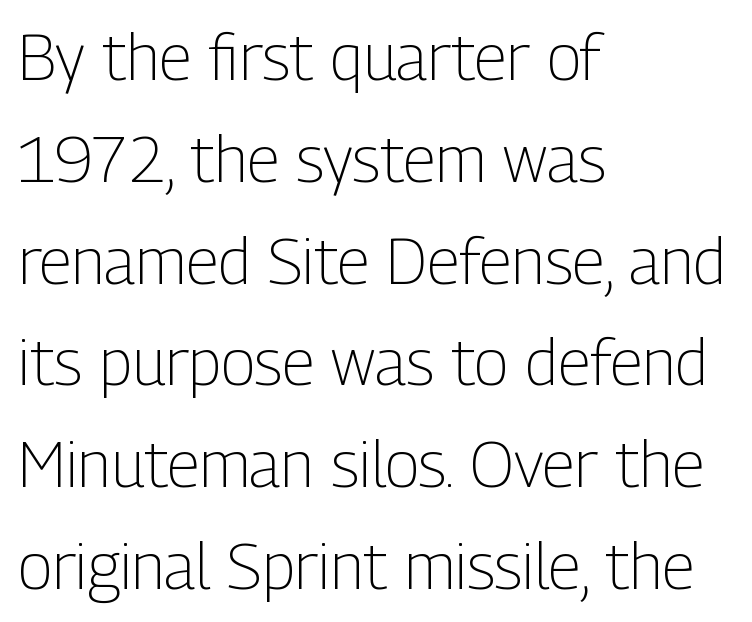
The image shows 64 px light, condensed sans-serif type, upright; set left-aligned, normal line spacing (1.59x), normal letter spacing, not underlined; low stroke contrast and a medium x-height.
